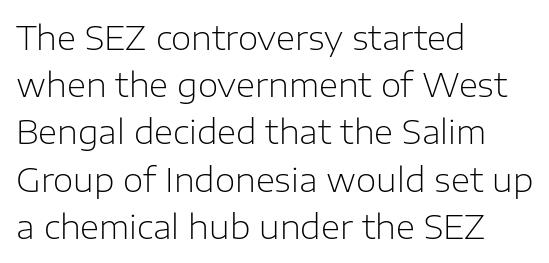
{"serif": "no", "italic": "no", "bold": "no", "weight": "light", "width": "normal", "stroke_contrast": "low", "x_height": "medium", "monospaced": "no", "underline": "no", "align": "left", "line_spacing": "normal", "line_spacing_ratio": 1.43, "letter_spacing": "normal", "letter_spacing_em": 0.0, "glyph_px": 33}
